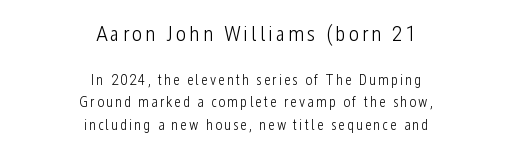
The image shows 22 px text type, upright; set centered, normal line spacing (1.51x), not underlined; the first (top) block is 1.47x larger.
